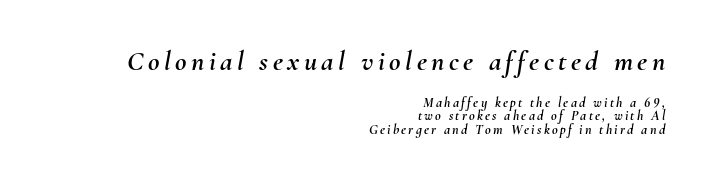
{"italic": "yes", "lean": "right", "slant_degrees": 10, "width": "normal", "stroke_contrast": "medium", "x_height": "small", "monospaced": "no", "underline": "no", "align": "right", "line_spacing": "tight", "line_spacing_ratio": 0.97, "larger_block": "first", "size_ratio": 2.0, "glyph_px": 28}
